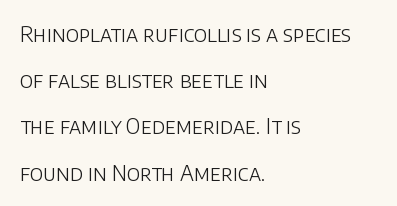
Look at the tracking — it's just the regular setting, nothing added. Reading down the column, the eye jumps a long way to each next line. Weight class: somewhere from thin through regular. Underlining? Definitely not there. Posture: straight, roman, zero tilt. The typesetter chose a ragged-right arrangement here.
